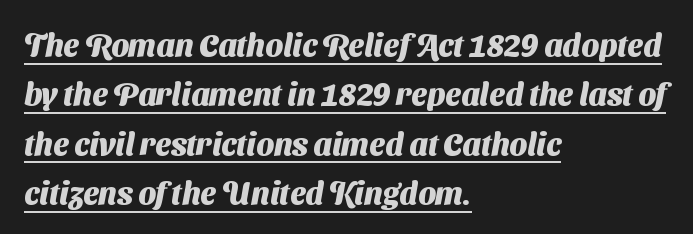
The image shows 31 px heavy sans-serif type; set left-aligned, normal line spacing (1.59x), normal letter spacing, underlined; medium stroke contrast and a medium x-height.
